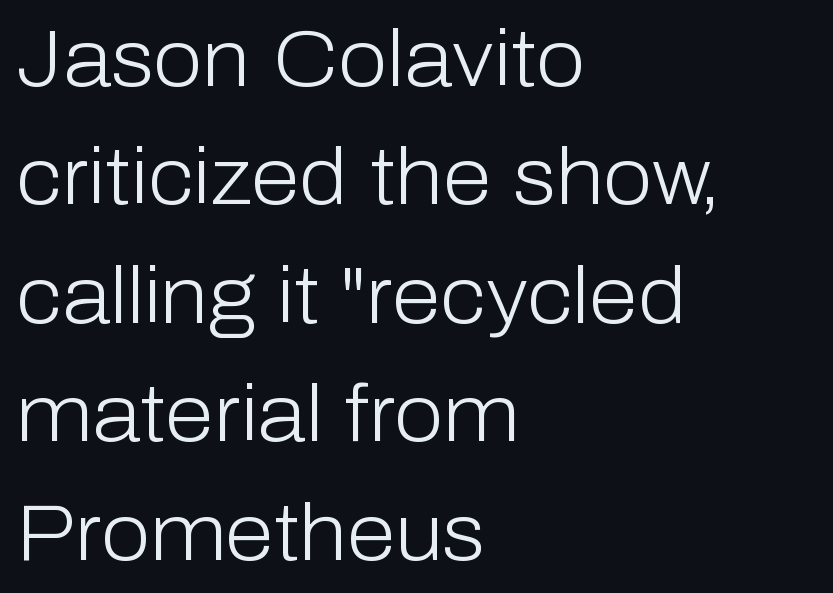
Notice how the stems are strictly vertical — no italics here. Teacher's note: observe the even left margin — that is flush-left alignment. There is no visible air inserted between adjacent glyphs. On a weight scale, this lands at 450 or below. The area under the type is left untouched. Successive baselines arrive at the customary interval.
